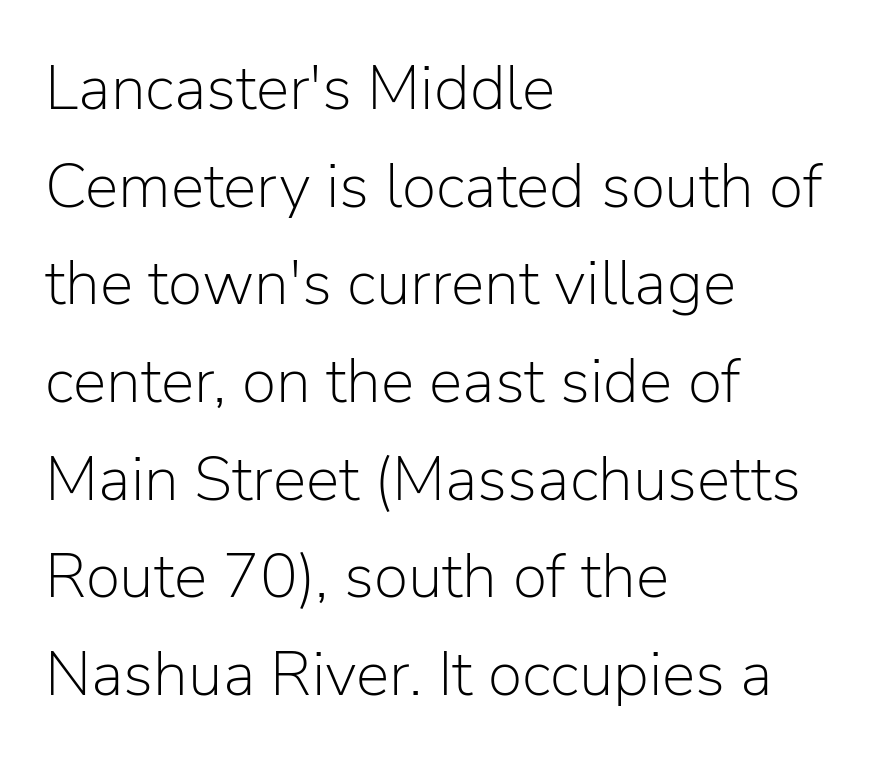
The image shows 63 px light sans-serif type, upright; set left-aligned, normal line spacing (1.55x), normal letter spacing, not underlined; low stroke contrast and a medium x-height.
